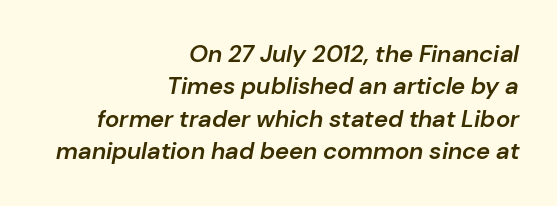
{"italic": "yes", "lean": "right", "slant_degrees": 10, "bold": "semi", "underline": "no", "align": "right", "line_spacing": "normal", "line_spacing_ratio": 1.35, "letter_spacing": "normal", "letter_spacing_em": 0.0, "glyph_px": 24}
